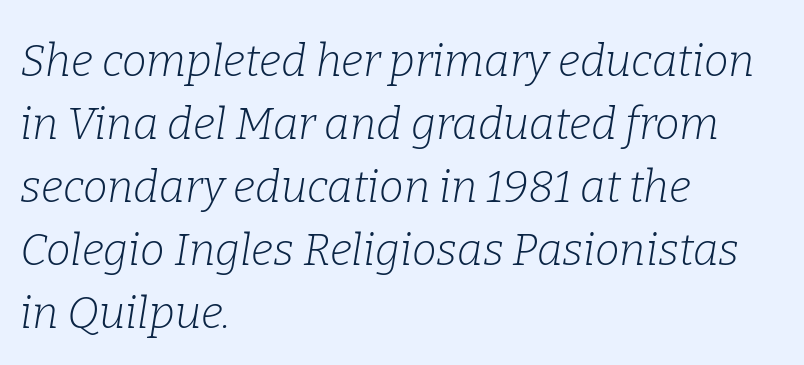
The image shows 44 px light serif type, italic (leaning right); set left-aligned, normal line spacing (1.43x), normal letter spacing, not underlined; low stroke contrast and a medium x-height.
